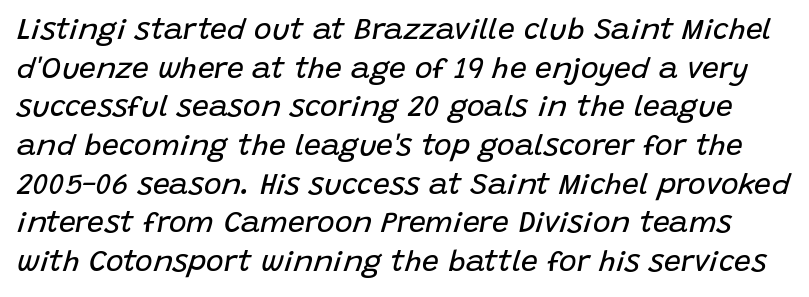
This sample uses plain, unmodified letter spacing. Is the stroke heavy? The answer is a plain regular-or-lighter. The area under the type is left untouched. This sample has the flowing, uneven cadence of proportional lettering. Quick note: interline space is typical.
